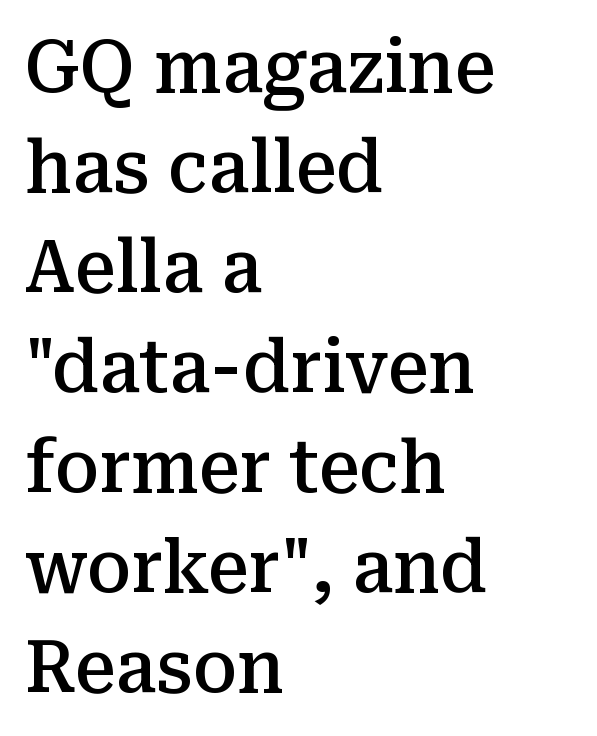
Q: Is the text bold? A: Semi-bold.
Q: Is the text italic (slanted)? A: No, it is upright.
Q: Is the typeface a serif or a sans-serif typeface? A: Serif.
Q: Is the text underlined? A: No.
Q: How is the paragraph aligned? A: Left-aligned.
Q: Is the spacing between letters normal or unusually wide? A: Normal.
Q: Is the spacing between lines tight, normal or loose? A: Normal.
Q: Width (condensed, normal, or wide)? A: Normal.
Q: Stroke contrast? A: Medium.
Q: x-height? A: Medium.
Q: Monospaced? A: No.
